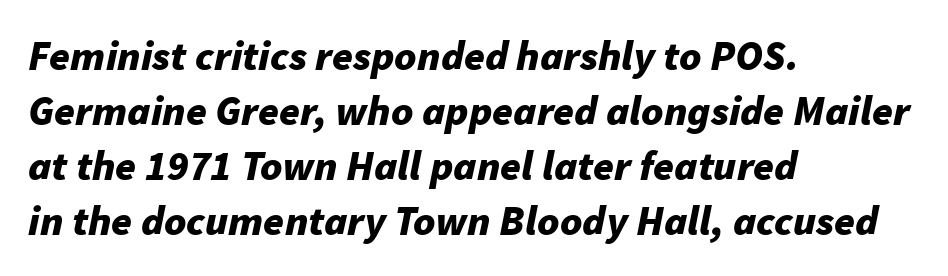
Q: Is the text bold? A: Yes.
Q: Is the text italic (slanted)? A: Yes, it leans right by about 11 degrees.
Q: Is the text underlined? A: No.
Q: How is the paragraph aligned? A: Left-aligned.
Q: Is the spacing between letters normal or unusually wide? A: Normal.
Q: Is the spacing between lines tight, normal or loose? A: Normal.
Q: Width (condensed, normal, or wide)? A: Normal.
Q: Stroke contrast? A: Low.
Q: x-height? A: Medium.
Q: Monospaced? A: No.
